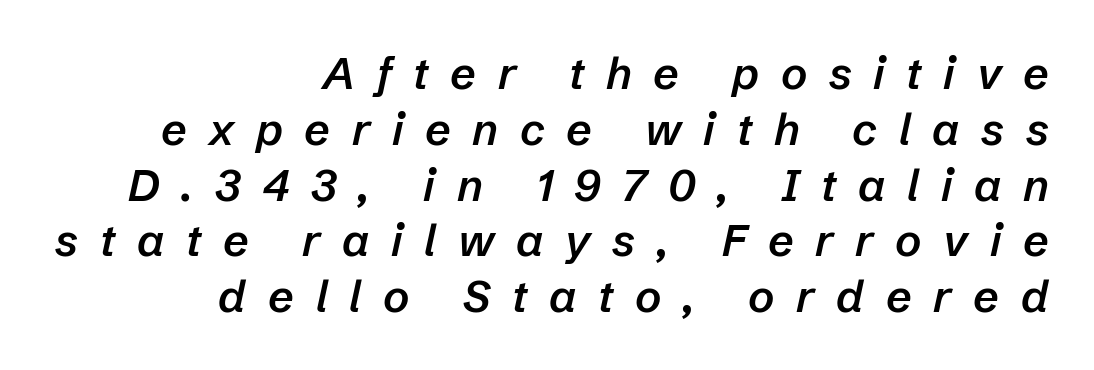
Q: Is the text bold? A: Semi-bold.
Q: Is the text italic (slanted)? A: Yes, it leans right by about 12 degrees.
Q: Is the text underlined? A: No.
Q: How is the paragraph aligned? A: Right-aligned.
Q: Is the spacing between letters normal or unusually wide? A: Unusually wide.
Q: Width (condensed, normal, or wide)? A: Normal.
Q: Stroke contrast? A: Low.
Q: x-height? A: Medium.
Q: Monospaced? A: No.
